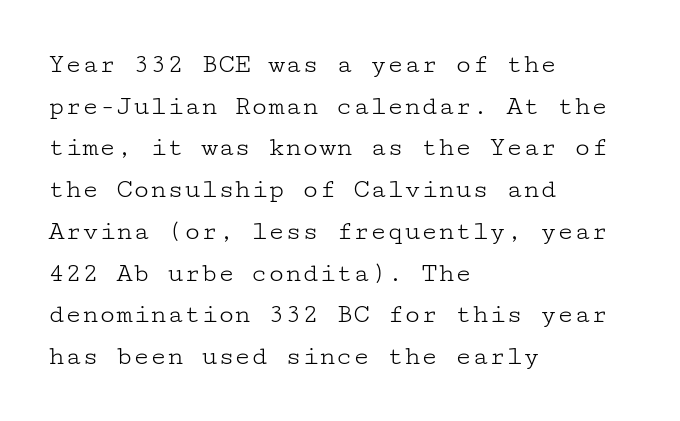
{"serif": "yes", "italic": "no", "bold": "no", "weight": "light", "width": "wide", "stroke_contrast": "low", "x_height": "medium", "underline": "no", "align": "left", "line_spacing": "normal", "line_spacing_ratio": 1.49, "letter_spacing": "normal", "letter_spacing_em": 0.0, "glyph_px": 28}
